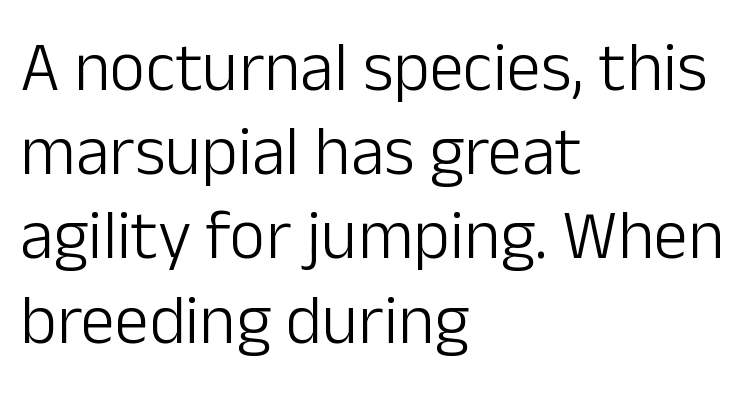
The image shows 69 px light sans-serif type, upright; set left-aligned, line spacing 1.22x, normal letter spacing, not underlined; low stroke contrast and a medium x-height.
